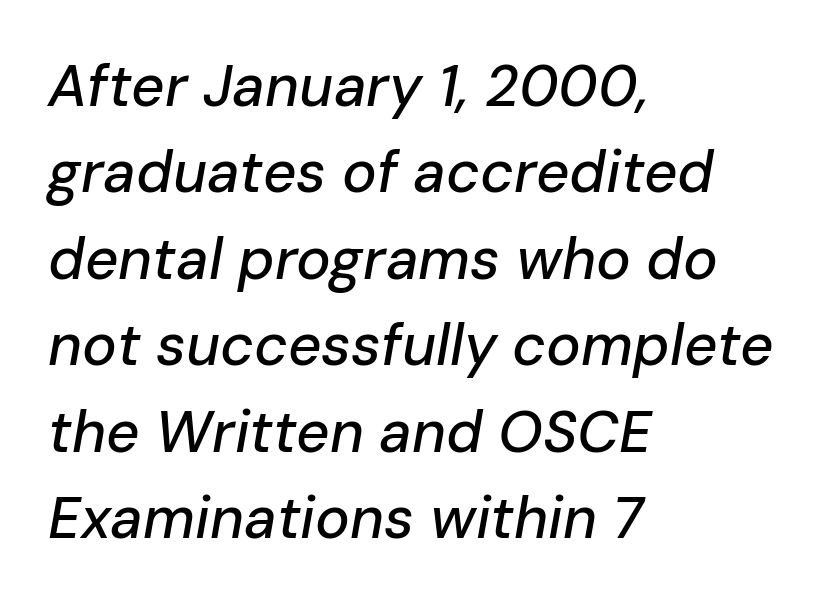
Q: Is the text italic (slanted)? A: Yes, it leans right by about 10 degrees.
Q: Is the text underlined? A: No.
Q: How is the paragraph aligned? A: Left-aligned.
Q: Is the spacing between letters normal or unusually wide? A: Normal.
Q: Is the spacing between lines tight, normal or loose? A: Normal.
Q: Width (condensed, normal, or wide)? A: Normal.
Q: Stroke contrast? A: Low.
Q: x-height? A: Medium.
Q: Monospaced? A: No.
